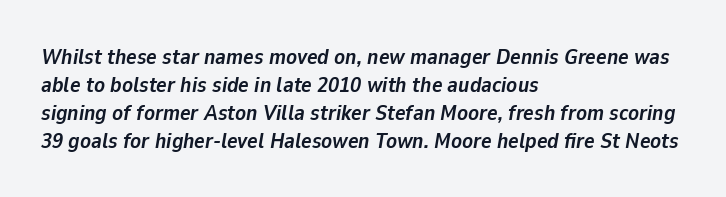
Q: Is the text bold? A: Yes.
Q: Is the text italic (slanted)? A: Yes, it leans right by about 9 degrees.
Q: Is the text underlined? A: No.
Q: How is the paragraph aligned? A: Left-aligned.
Q: Is the spacing between letters normal or unusually wide? A: Normal.
Q: Is the spacing between lines tight, normal or loose? A: Normal.
